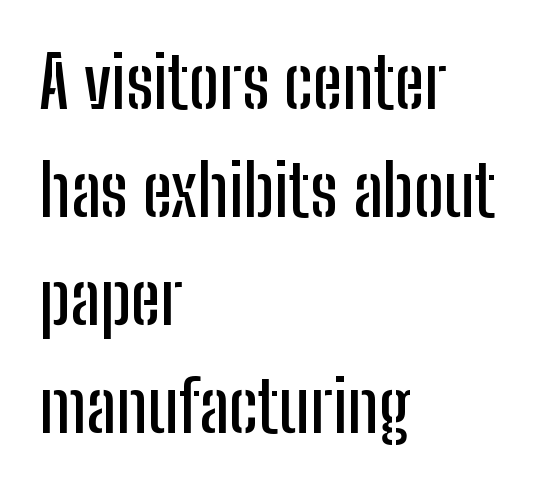
Q: Is the text italic (slanted)? A: No, it is upright.
Q: Is the typeface a serif or a sans-serif typeface? A: Sans-serif.
Q: Is the text underlined? A: No.
Q: How is the paragraph aligned? A: Left-aligned.
Q: Is the spacing between letters normal or unusually wide? A: Normal.
Q: Is the spacing between lines tight, normal or loose? A: Normal.
Q: Width (condensed, normal, or wide)? A: Condensed.
Q: Stroke contrast? A: Low.
Q: x-height? A: Medium.
Q: Monospaced? A: No.
